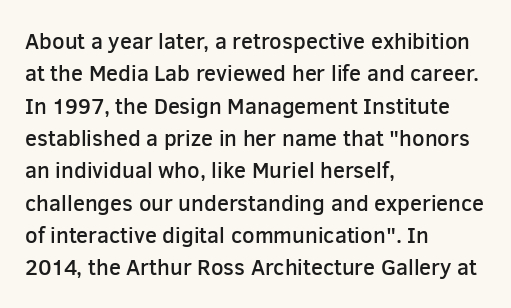
{"italic": "no", "bold": "semi", "underline": "no", "align": "left", "line_spacing": "normal", "line_spacing_ratio": 1.47, "letter_spacing": "normal", "letter_spacing_em": 0.0, "glyph_px": 22}
